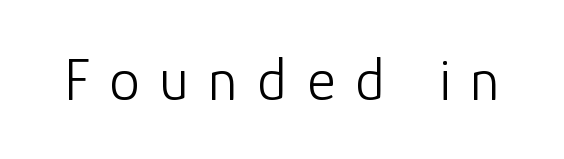
The image shows 61 px light sans-serif type, upright; set unusually wide letter spacing (+0.32 em), not underlined; low stroke contrast and a medium x-height.
